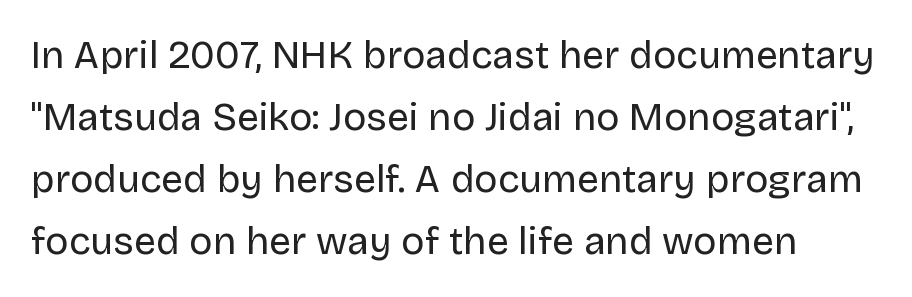
The image shows 39 px regular-weight sans-serif type, upright; set normal line spacing (1.59x), normal letter spacing, not underlined; low stroke contrast and a large x-height.
